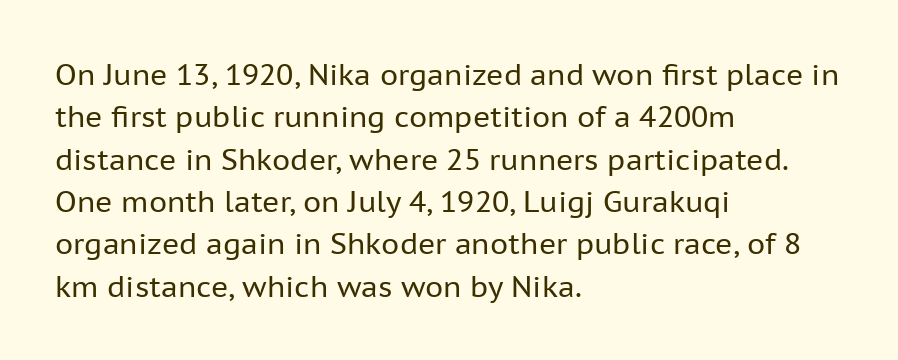
Q: Is the text bold? A: No.
Q: Is the text italic (slanted)? A: No, it is upright.
Q: Is the typeface a serif or a sans-serif typeface? A: Sans-serif.
Q: Is the text underlined? A: No.
Q: How is the paragraph aligned? A: Left-aligned.
Q: Is the spacing between letters normal or unusually wide? A: Normal.
Q: Is the spacing between lines tight, normal or loose? A: Normal.
Q: Width (condensed, normal, or wide)? A: Normal.
Q: Stroke contrast? A: Low.
Q: x-height? A: Medium.
Q: Monospaced? A: No.
